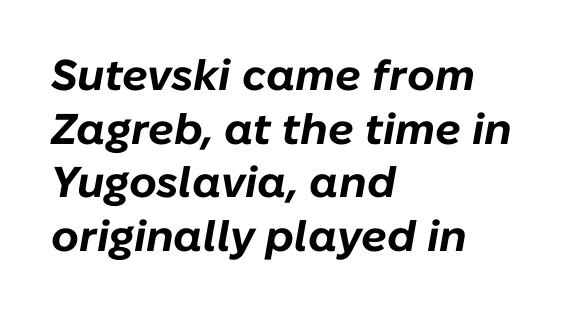
Q: Is the text bold? A: Yes.
Q: Is the text italic (slanted)? A: Yes, it leans right by about 10 degrees.
Q: Is the text underlined? A: No.
Q: How is the paragraph aligned? A: Left-aligned.
Q: Is the spacing between letters normal or unusually wide? A: Normal.
Q: Is the spacing between lines tight, normal or loose? A: Normal.
Q: Width (condensed, normal, or wide)? A: Normal.
Q: Stroke contrast? A: Low.
Q: x-height? A: Medium.
Q: Monospaced? A: No.
